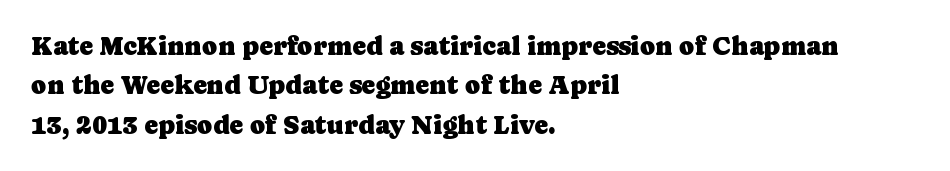
Q: Is the text italic (slanted)? A: No, it is upright.
Q: Is the text underlined? A: No.
Q: How is the paragraph aligned? A: Left-aligned.
Q: Is the spacing between letters normal or unusually wide? A: Normal.
Q: Is the spacing between lines tight, normal or loose? A: Normal.
